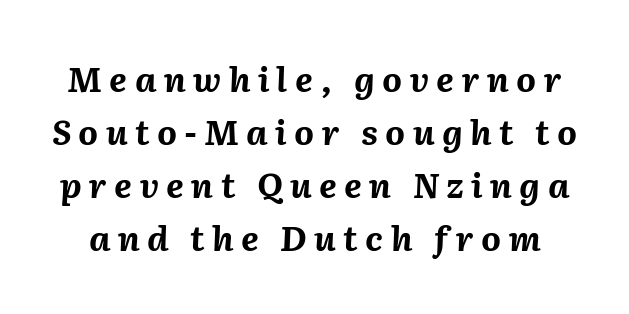
{"italic": "yes", "lean": "right", "slant_degrees": 2, "bold": "yes", "weight": "bold", "width": "normal", "stroke_contrast": "medium", "x_height": "medium", "monospaced": "no", "underline": "no", "line_spacing": "normal", "line_spacing_ratio": 1.56, "letter_spacing": "wide", "letter_spacing_em": 0.22, "glyph_px": 34}
